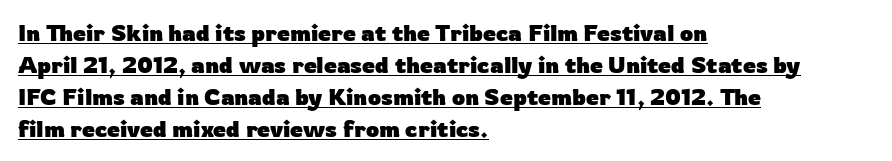
{"italic": "no", "bold": "yes", "underline": "yes", "align": "left", "line_spacing": "normal", "line_spacing_ratio": 1.39, "letter_spacing": "normal", "letter_spacing_em": 0.0, "glyph_px": 23}
